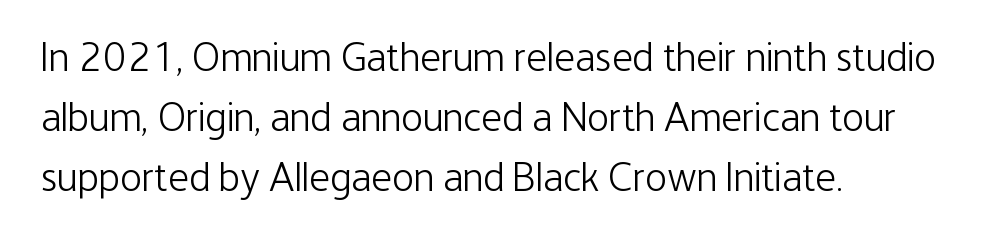
Each new line begins a customary step beneath the previous one. The line texture is even and compact thanks to regular tracking. Note the varied advance widths — an 'i' is clearly narrower than an 'm'. Short and long lines alike share a common starting point at left. To sum up the face: it is a sans, with no serifs.
